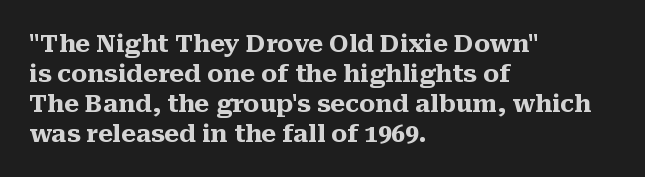
Q: Is the text bold? A: Yes.
Q: Is the text italic (slanted)? A: No, it is upright.
Q: Is the text underlined? A: No.
Q: How is the paragraph aligned? A: Left-aligned.
Q: Is the spacing between letters normal or unusually wide? A: Normal.
Q: Is the spacing between lines tight, normal or loose? A: Normal.
